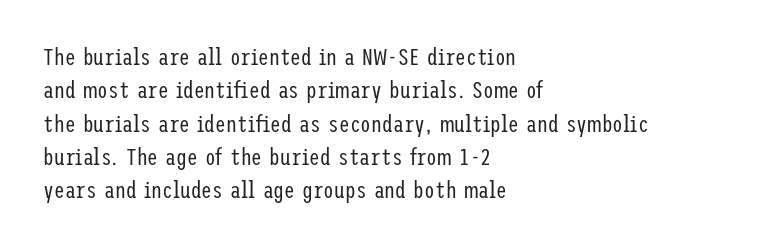
Q: Is the text bold? A: No.
Q: Is the text italic (slanted)? A: No, it is upright.
Q: Is the text underlined? A: No.
Q: How is the paragraph aligned? A: Left-aligned.
Q: Is the spacing between letters normal or unusually wide? A: Normal.
Q: Is the spacing between lines tight, normal or loose? A: Normal.
